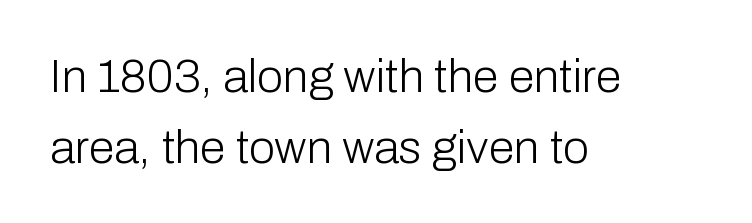
A typesetter would label this face a sans. No extra ink here — the face is not bold. Each letter keeps its own natural width here, so spacing adapts to shape. Glance below the letters and you will spot only blank space.
